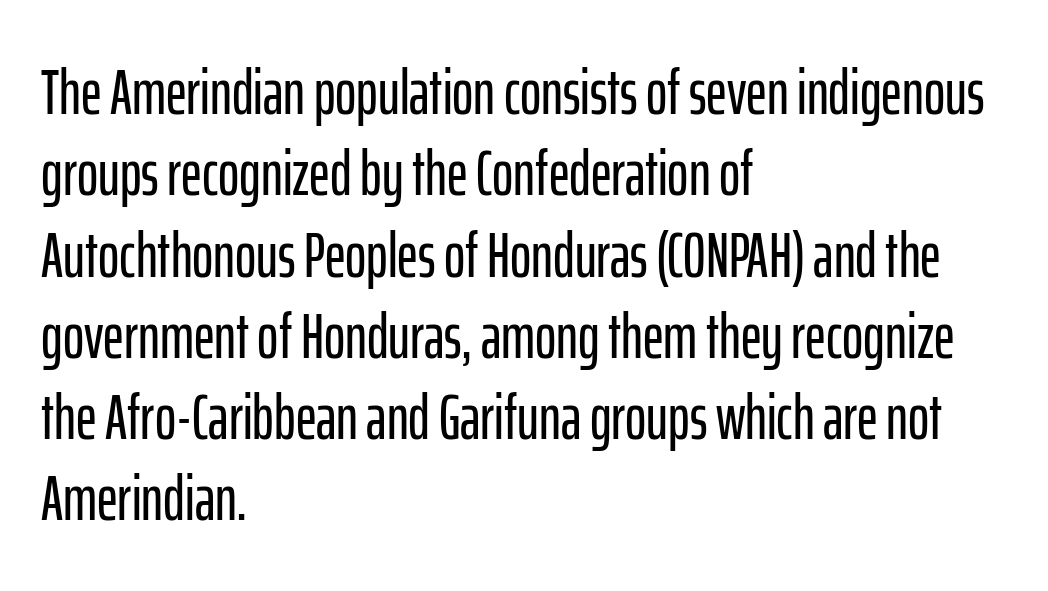
Q: Is the text italic (slanted)? A: No, it is upright.
Q: Is the typeface a serif or a sans-serif typeface? A: Sans-serif.
Q: Is the text underlined? A: No.
Q: How is the paragraph aligned? A: Left-aligned.
Q: Is the spacing between letters normal or unusually wide? A: Normal.
Q: Is the spacing between lines tight, normal or loose? A: Normal.
Q: Width (condensed, normal, or wide)? A: Condensed.
Q: Stroke contrast? A: Low.
Q: x-height? A: Medium.
Q: Monospaced? A: No.
